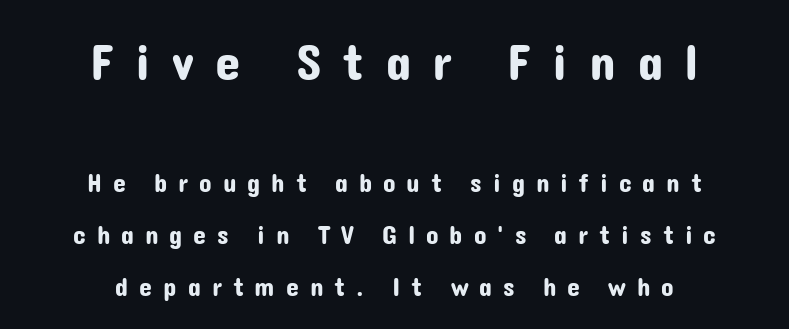
Q: Is the text italic (slanted)? A: No, it is upright.
Q: Is the typeface a serif or a sans-serif typeface? A: Sans-serif.
Q: Is the text underlined? A: No.
Q: How is the paragraph aligned? A: Centered.
Q: Is the spacing between letters normal or unusually wide? A: Unusually wide.
Q: Is the spacing between lines tight, normal or loose? A: Loose.
Q: Which block of text is set in a larger size, the first (top) or the second (bottom)? A: The first (top) one.
Q: Width (condensed, normal, or wide)? A: Normal.
Q: Stroke contrast? A: Low.
Q: x-height? A: Medium.
Q: Monospaced? A: No.
